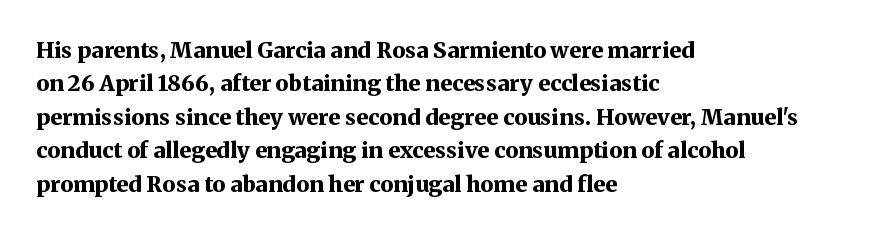
The strip under each line holds only bare page. Between one letter and the next there's only the usual sliver of space. Is there any slant? The stems are plumb. Plenty of ink on the page — the face is bold. Leading matches the norm, producing a regular column.
